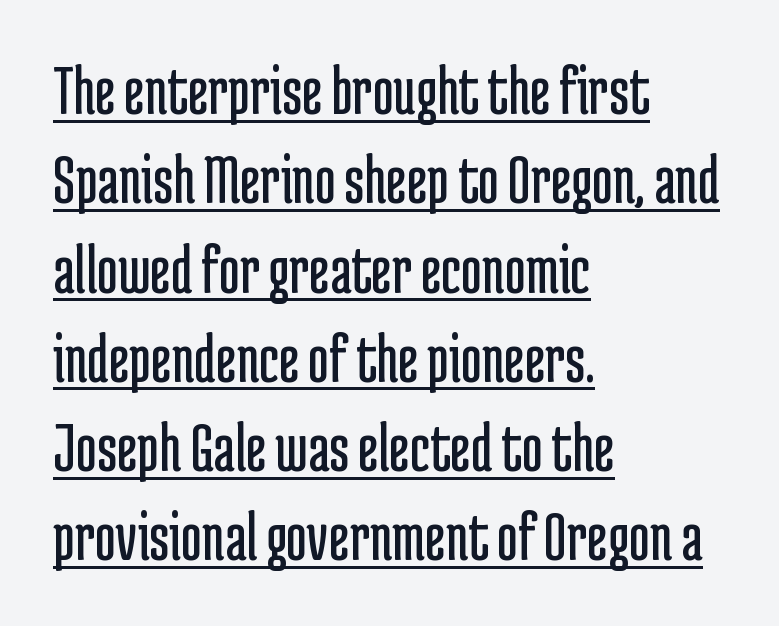
The image shows 72 px regular-weight, condensed sans-serif type, upright; set left-aligned, line spacing 1.24x, normal letter spacing, underlined; low stroke contrast and a medium x-height.
